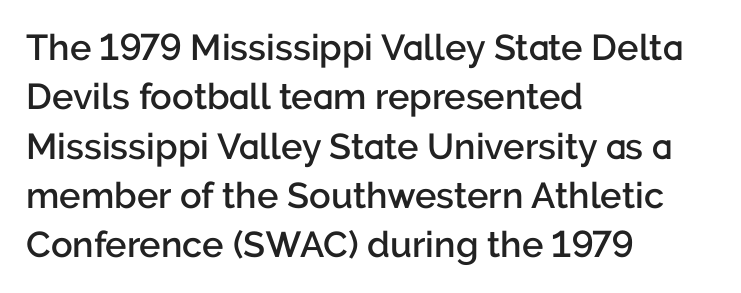
Q: Is the text bold? A: Semi-bold.
Q: Is the text italic (slanted)? A: No, it is upright.
Q: Is the typeface a serif or a sans-serif typeface? A: Sans-serif.
Q: Is the text underlined? A: No.
Q: How is the paragraph aligned? A: Left-aligned.
Q: Is the spacing between letters normal or unusually wide? A: Normal.
Q: Is the spacing between lines tight, normal or loose? A: Normal.
Q: Width (condensed, normal, or wide)? A: Normal.
Q: Stroke contrast? A: Low.
Q: x-height? A: Medium.
Q: Monospaced? A: No.
